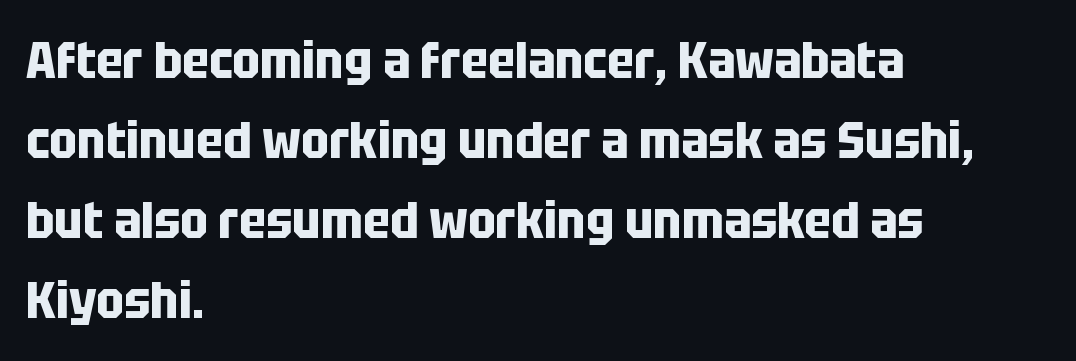
Does the weight exceed regular? Yes, all the way to bold. The passage shown is typed in a proportional face where columns would drift. Designer's note — italics off, roman on. Horizontally, the lines are justified to the leading edge only. Tracking value appears to be zero — textbook default spacing. Lines of text with bare space underneath.
